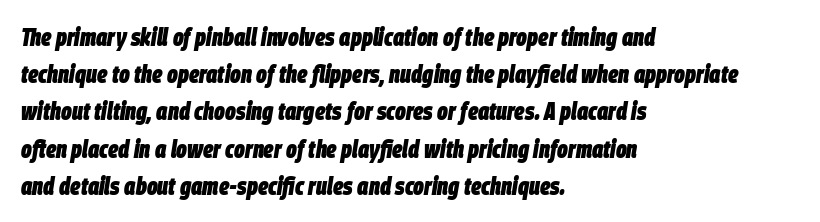
{"italic": "yes", "lean": "right", "slant_degrees": 9, "bold": "yes", "underline": "no", "align": "left", "line_spacing": "normal", "line_spacing_ratio": 1.49, "letter_spacing": "normal", "letter_spacing_em": 0.0, "glyph_px": 25}
